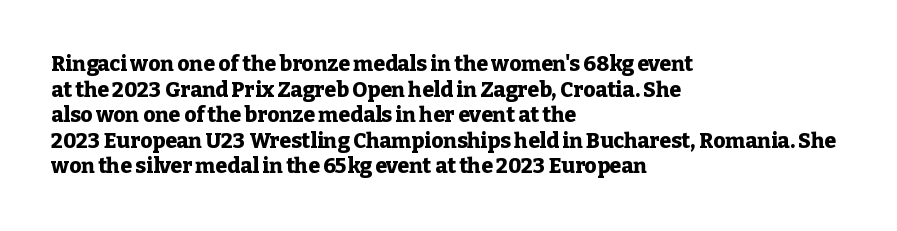
Q: Is the text bold? A: Yes.
Q: Is the text italic (slanted)? A: No, it is upright.
Q: Is the text underlined? A: No.
Q: How is the paragraph aligned? A: Left-aligned.
Q: Is the spacing between letters normal or unusually wide? A: Normal.
